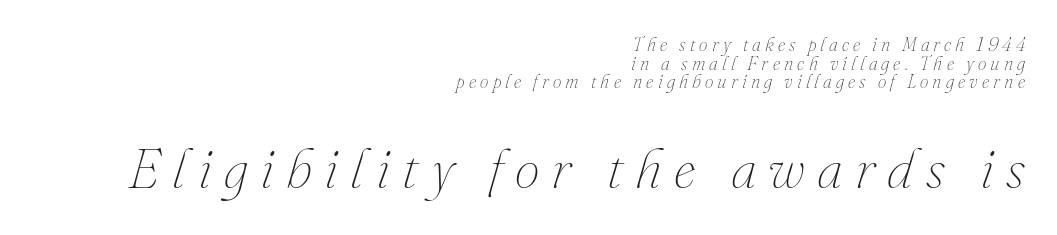
The image shows 56 px thin type, italic (leaning right); set right-aligned, tight line spacing (0.98x), unusually wide letter spacing (+0.22 em), not underlined; the second (bottom) block is 2.95x larger; medium stroke contrast and a small x-height.
